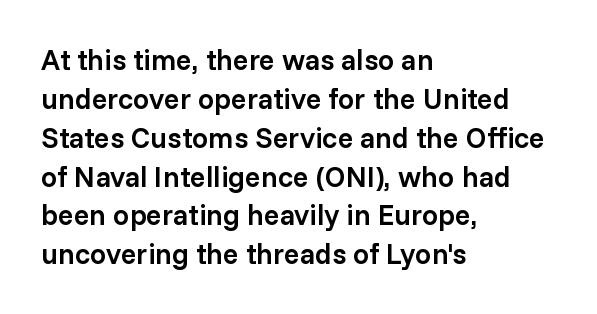
The image shows 29 px semibold sans-serif type, upright; set left-aligned, normal line spacing (1.34x), normal letter spacing, not underlined; low stroke contrast and a medium x-height.
